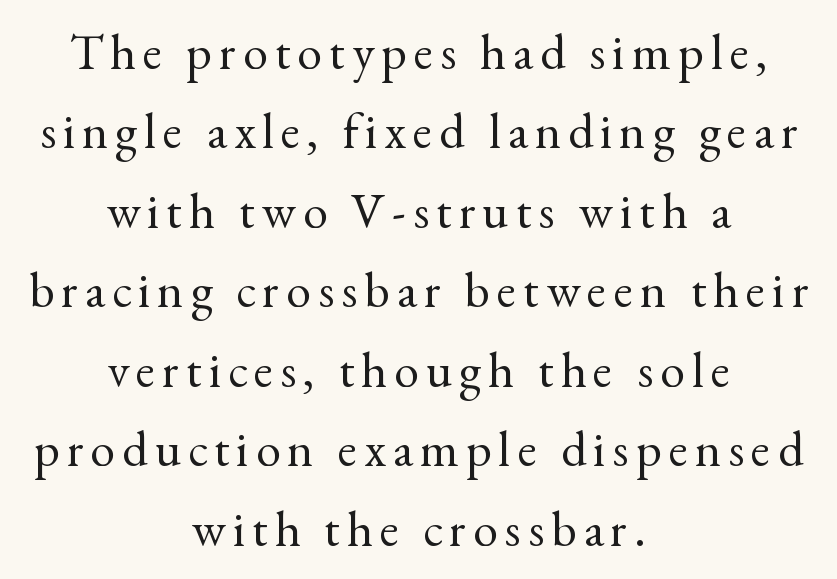
The image shows 50 px regular-weight serif type, upright; set centered, normal line spacing (1.59x), not underlined; a small x-height.
